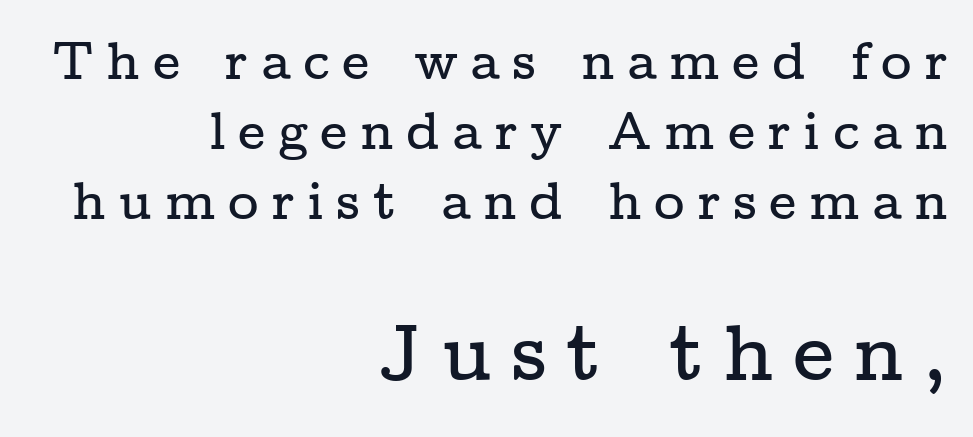
Q: Is the text italic (slanted)? A: No, it is upright.
Q: Is the typeface a serif or a sans-serif typeface? A: Serif.
Q: Is the text underlined? A: No.
Q: How is the paragraph aligned? A: Right-aligned.
Q: Is the spacing between letters normal or unusually wide? A: Unusually wide.
Q: Is the spacing between lines tight, normal or loose? A: Normal.
Q: Which block of text is set in a larger size, the first (top) or the second (bottom)? A: The second (bottom) one.
Q: Width (condensed, normal, or wide)? A: Wide.
Q: Stroke contrast? A: Low.
Q: x-height? A: Medium.
Q: Monospaced? A: No.
